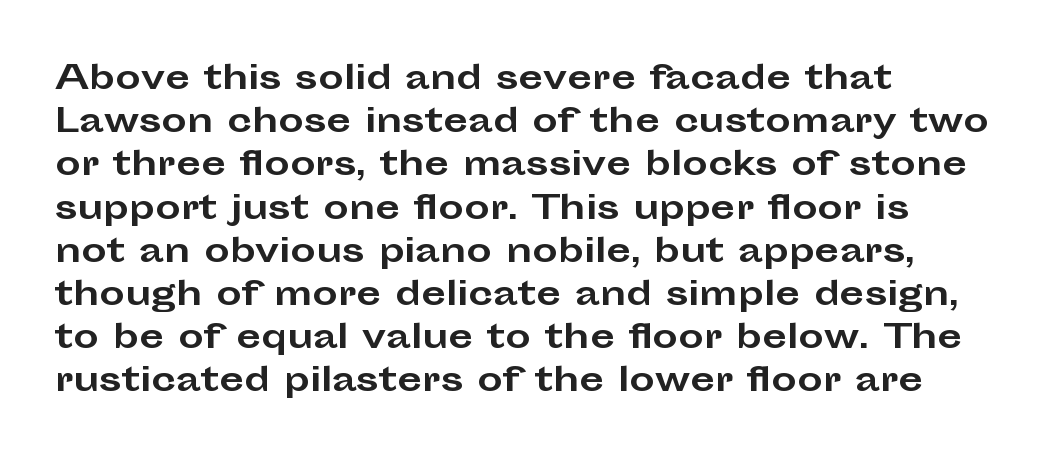
{"serif": "no", "italic": "no", "bold": "yes", "weight": "bold", "width": "wide", "stroke_contrast": "low", "x_height": "medium", "monospaced": "no", "underline": "no", "align": "left", "line_spacing": "normal", "line_spacing_ratio": 1.35, "letter_spacing": "normal", "letter_spacing_em": 0.0, "glyph_px": 32}
